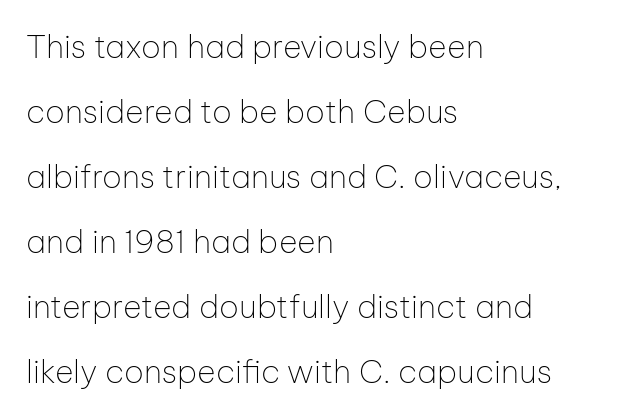
A typesetter would call this leading open, well beyond the default. Caption: standard tracking, unaltered. These lines are composed in type without serifs. Do the characters align in a grid? No, the font is proportional. The compositor pushed each line to the left boundary. Is the stroke heavy? The answer is a plain regular-or-lighter.
